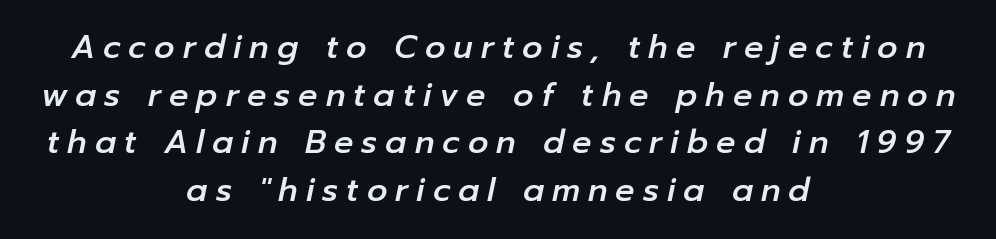
The image shows 32 px text type, italic (leaning right); set centered, normal line spacing (1.49x), unusually wide letter spacing (+0.25 em), not underlined; low stroke contrast and a medium x-height.
